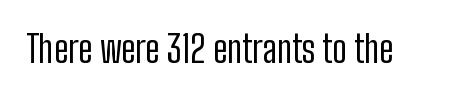
{"serif": "no", "italic": "no", "bold": "no", "weight": "regular", "width": "condensed", "stroke_contrast": "low", "x_height": "medium", "monospaced": "no", "underline": "no", "letter_spacing": "normal", "letter_spacing_em": 0.0, "glyph_px": 37}
